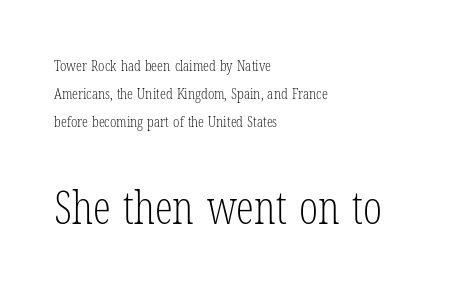
Q: Is the text bold? A: No.
Q: Is the text italic (slanted)? A: No, it is upright.
Q: Is the typeface a serif or a sans-serif typeface? A: Serif.
Q: Is the text underlined? A: No.
Q: How is the paragraph aligned? A: Left-aligned.
Q: Is the spacing between letters normal or unusually wide? A: Normal.
Q: Which block of text is set in a larger size, the first (top) or the second (bottom)? A: The second (bottom) one.
Q: Width (condensed, normal, or wide)? A: Condensed.
Q: Stroke contrast? A: Low.
Q: x-height? A: Medium.
Q: Monospaced? A: No.
